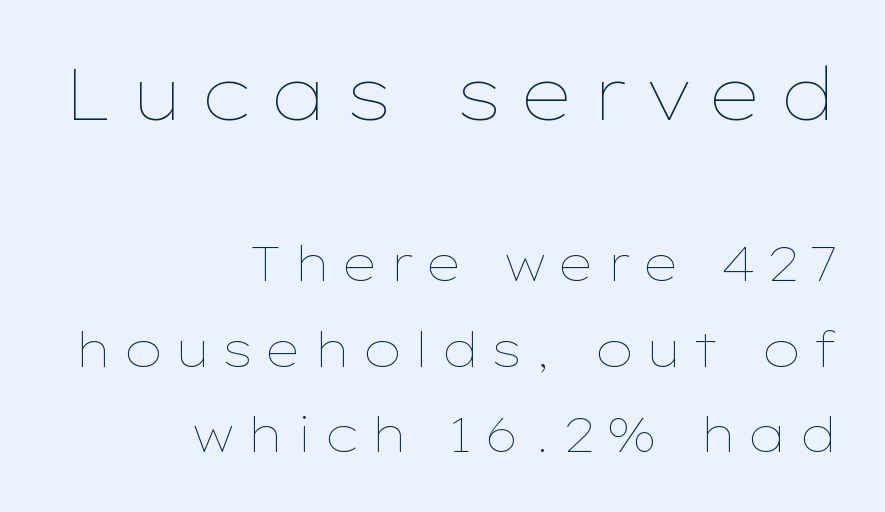
The image shows 73 px thin, wide type, upright; set right-aligned, line spacing 1.74x, unusually wide letter spacing (+0.23 em), not underlined; the first (top) block is 1.49x larger; low stroke contrast and a medium x-height.
